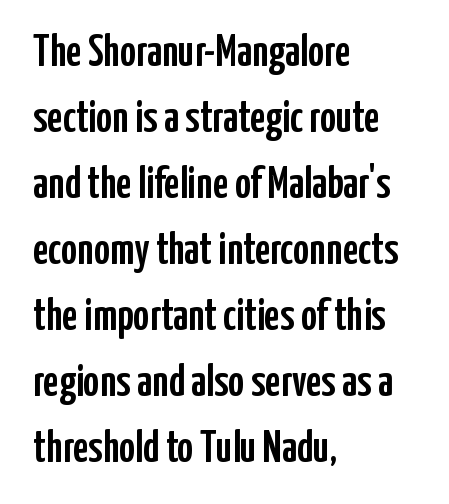
The image shows 44 px condensed sans-serif type, upright; set left-aligned, normal line spacing (1.5x), normal letter spacing, not underlined; low stroke contrast and a medium x-height.
